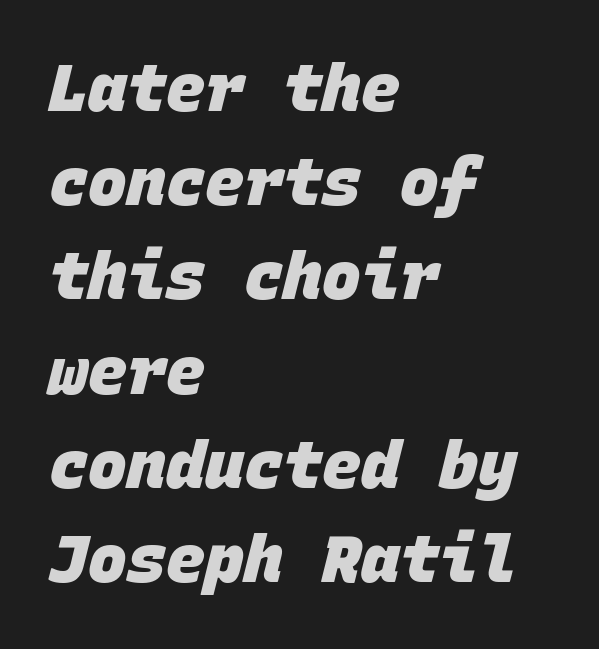
The designer left line spacing at the default. I'd describe the lettering as bold — thick and assertive. The rendering shows plain stroke endings on the letterforms — a sans-serif design. The type is set solid horizontally, with unmodified tracking. Think of a typewriter: that constant character pitch is what you see here.
